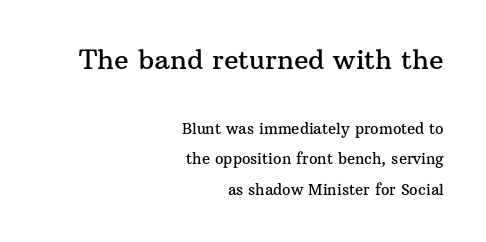
This is roman type, the default non-slanted kind. No word sits above an underline. These lines stack with their right ends in a neat column. Which of the two is more prominent by size? The first, at the top. How would I describe the line gaps? Wide and relaxed.
